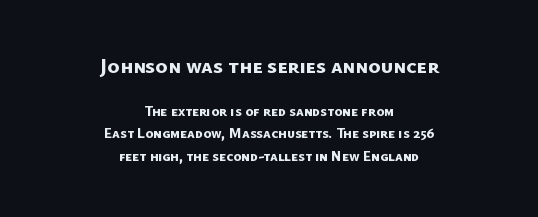
The image shows 21 px bold type; set centered, normal line spacing (1.62x), normal letter spacing, not underlined; the first (top) block is 1.5x larger.
